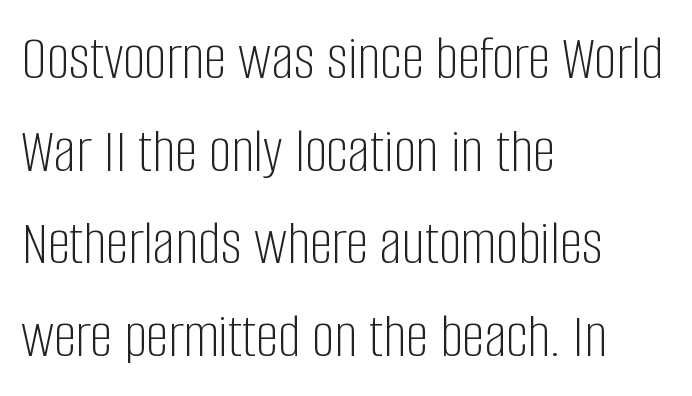
The image shows 63 px light, condensed sans-serif type, upright; set left-aligned, normal line spacing (1.47x), normal letter spacing, not underlined; low stroke contrast and a large x-height.
